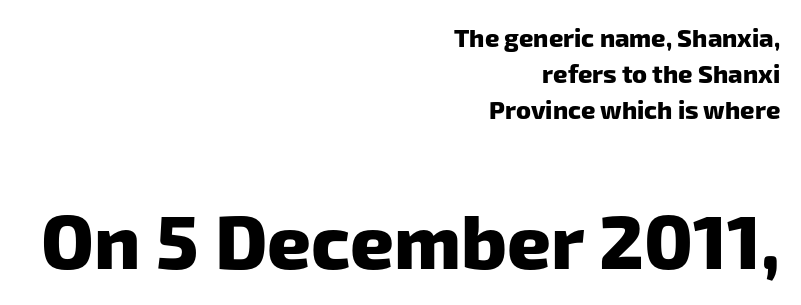
Q: Is the text bold? A: Yes.
Q: Is the typeface a serif or a sans-serif typeface? A: Sans-serif.
Q: Is the text underlined? A: No.
Q: How is the paragraph aligned? A: Right-aligned.
Q: Is the spacing between letters normal or unusually wide? A: Normal.
Q: Is the spacing between lines tight, normal or loose? A: Normal.
Q: Which block of text is set in a larger size, the first (top) or the second (bottom)? A: The second (bottom) one.
Q: Width (condensed, normal, or wide)? A: Normal.
Q: Stroke contrast? A: Low.
Q: x-height? A: Medium.
Q: Monospaced? A: No.
